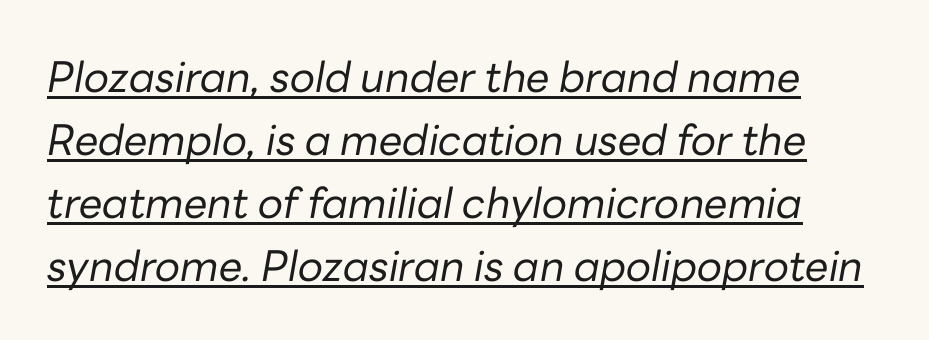
Here the designer chose a conventional face with non-uniform glyph widths. The gaps between neighbouring characters are ordinary and unremarkable. Weight: in the light-to-regular range. Decoration check: the copy is underlined. Notice how the stems are inclined rather than vertical — that's the hallmark of italics.
